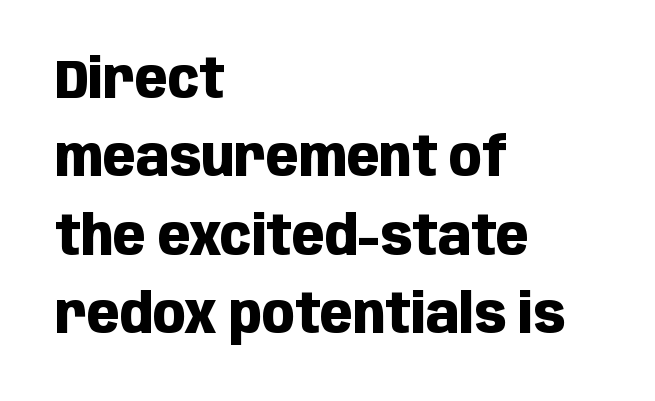
Q: Is the text bold? A: Yes.
Q: Is the text italic (slanted)? A: No, it is upright.
Q: Is the typeface a serif or a sans-serif typeface? A: Sans-serif.
Q: Is the text underlined? A: No.
Q: How is the paragraph aligned? A: Left-aligned.
Q: Is the spacing between letters normal or unusually wide? A: Normal.
Q: Is the spacing between lines tight, normal or loose? A: Normal.
Q: Width (condensed, normal, or wide)? A: Condensed.
Q: Stroke contrast? A: Low.
Q: x-height? A: Large.
Q: Monospaced? A: No.
